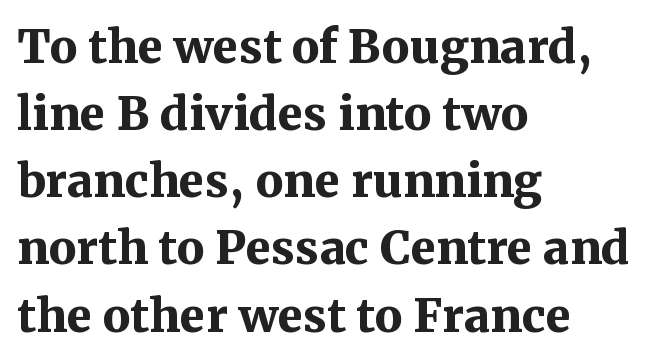
{"serif": "yes", "italic": "no", "bold": "yes", "weight": "bold", "width": "normal", "stroke_contrast": "medium", "x_height": "medium", "monospaced": "no", "underline": "no", "align": "left", "line_spacing": "normal", "line_spacing_ratio": 1.46, "letter_spacing": "normal", "letter_spacing_em": 0.0, "glyph_px": 46}
